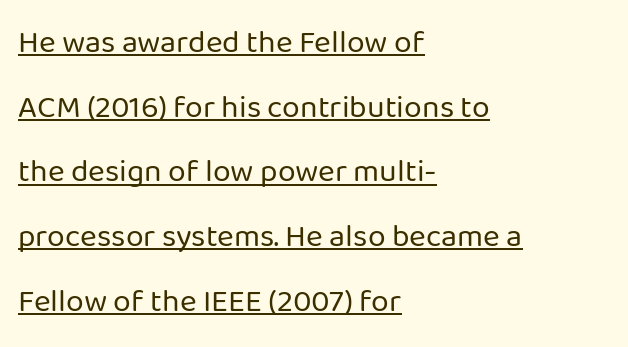
Q: Is the text bold? A: No.
Q: Is the text italic (slanted)? A: No, it is upright.
Q: Is the typeface a serif or a sans-serif typeface? A: Sans-serif.
Q: Is the text underlined? A: Yes.
Q: How is the paragraph aligned? A: Left-aligned.
Q: Is the spacing between letters normal or unusually wide? A: Normal.
Q: Is the spacing between lines tight, normal or loose? A: Loose.
Q: Width (condensed, normal, or wide)? A: Normal.
Q: Stroke contrast? A: Low.
Q: x-height? A: Medium.
Q: Monospaced? A: No.
